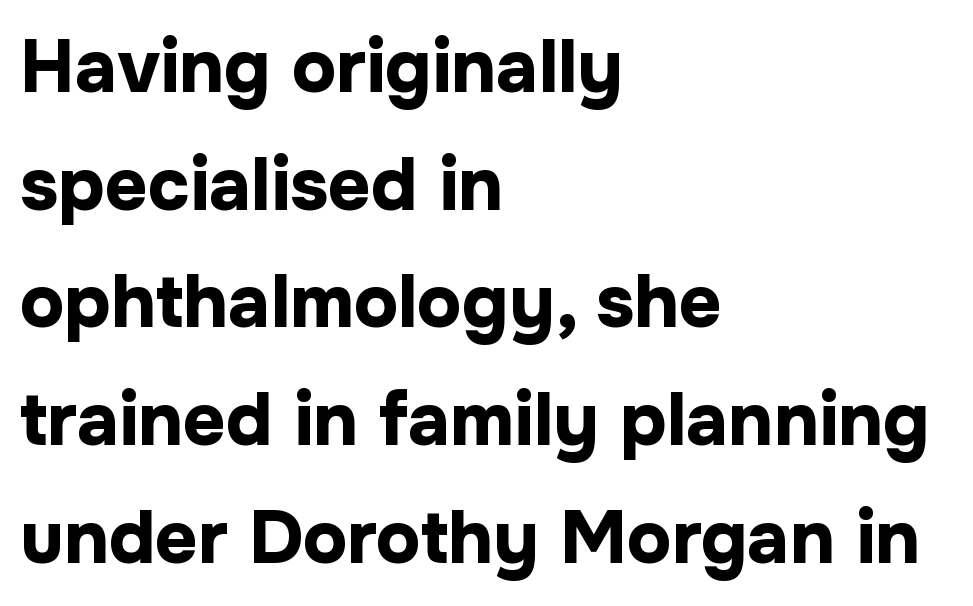
Every row of glyphs begins at an identical x-position on the left. Heavy-handed strokes throughout: this text is bold. Between one letter and the next there's only the usual sliver of space. I'd call this a sans setting — the letters go barefoot. When letters stand straight like this, we call the style roman or upright.
